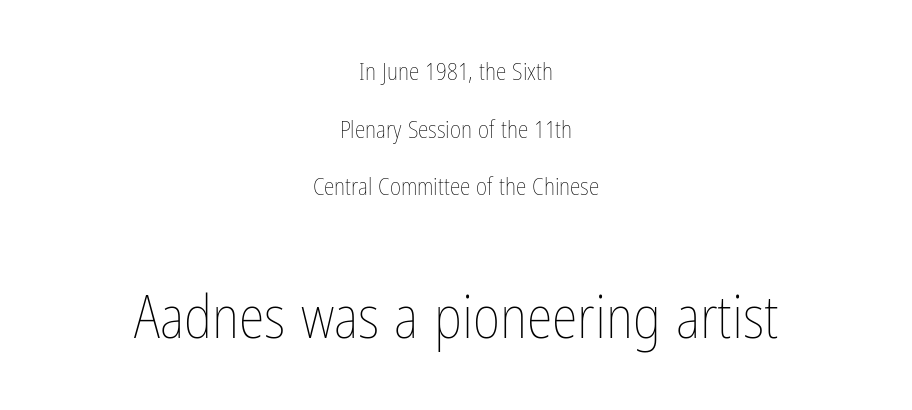
{"italic": "no", "bold": "no", "weight": "thin", "width": "condensed", "stroke_contrast": "low", "x_height": "medium", "monospaced": "no", "underline": "no", "align": "center", "line_spacing": "loose", "line_spacing_ratio": 2.4, "letter_spacing": "normal", "letter_spacing_em": 0.0, "larger_block": "second", "size_ratio": 2.46, "glyph_px": 59}
